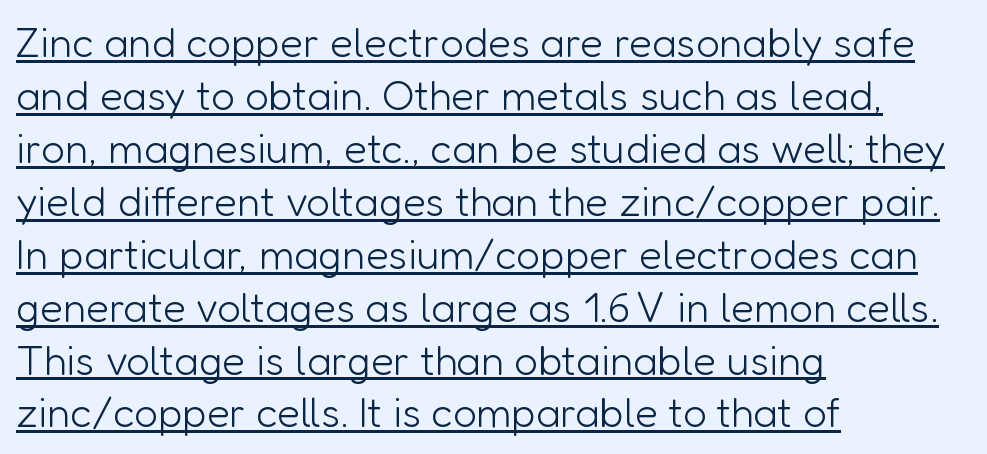
{"serif": "no", "italic": "no", "bold": "no", "weight": "light", "width": "normal", "stroke_contrast": "low", "x_height": "medium", "monospaced": "no", "underline": "yes", "align": "left", "line_spacing": "normal", "line_spacing_ratio": 1.26, "letter_spacing": "normal", "letter_spacing_em": 0.0, "glyph_px": 42}
